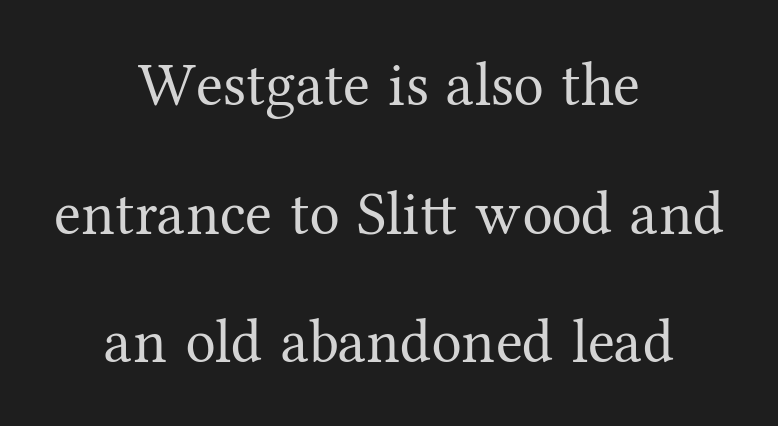
{"serif": "yes", "italic": "no", "bold": "no", "weight": "regular", "width": "normal", "stroke_contrast": "medium", "x_height": "medium", "monospaced": "no", "underline": "no", "align": "center", "line_spacing": "loose", "line_spacing_ratio": 2.11, "letter_spacing": "normal", "letter_spacing_em": 0.0, "glyph_px": 61}
